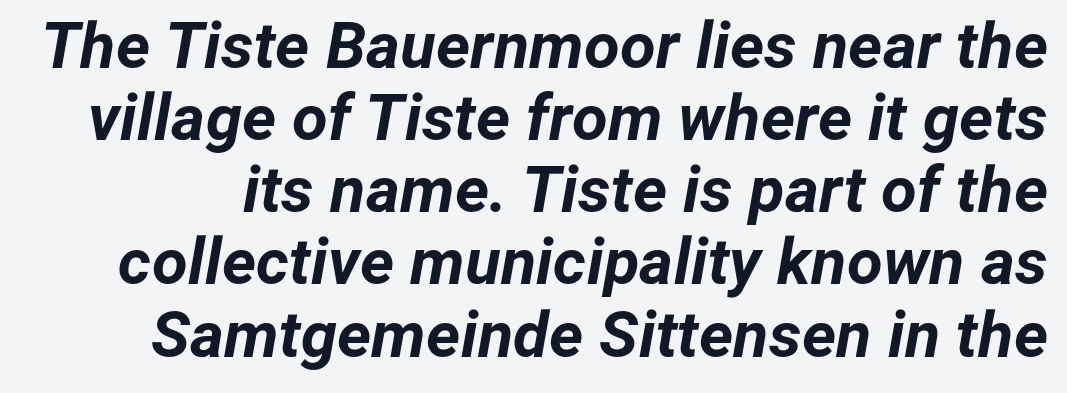
The image shows 65 px bold type, italic (leaning right); set tight line spacing (1.11x), normal letter spacing, not underlined; low stroke contrast and a medium x-height.
